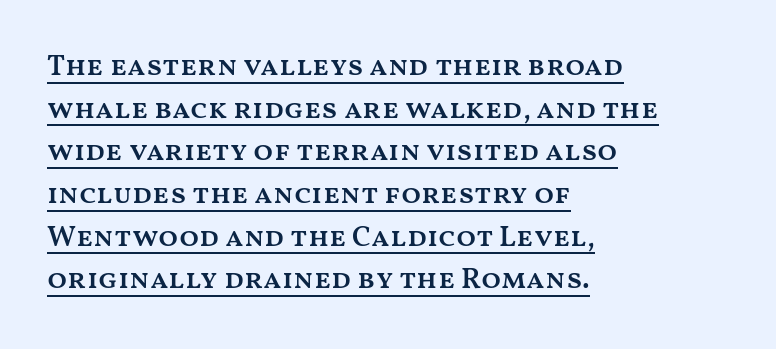
The image shows 29 px semibold, wide type, upright; set left-aligned, normal line spacing (1.47x), normal letter spacing, underlined; medium stroke contrast and a medium x-height.
